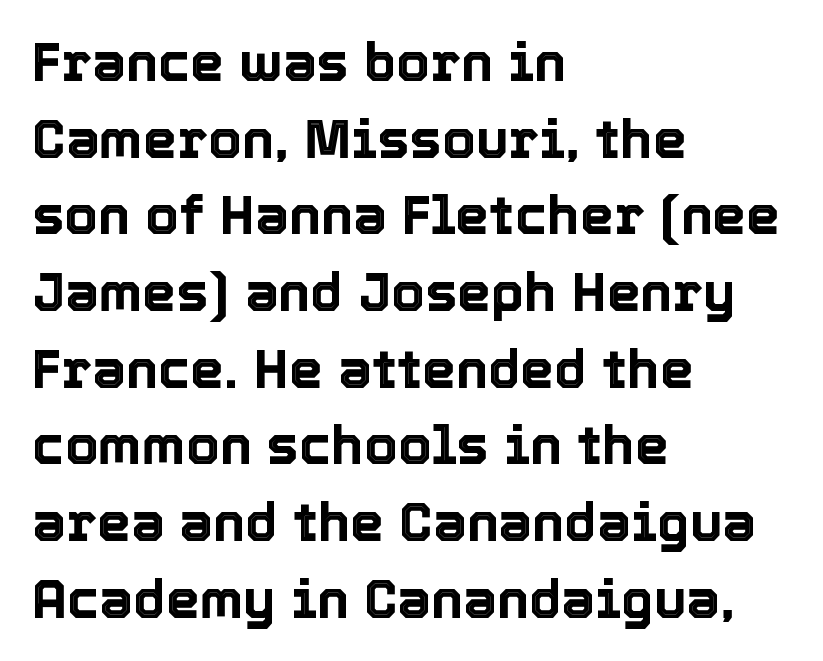
The image shows 54 px text type, upright; set left-aligned, normal line spacing (1.42x), normal letter spacing, not underlined; a medium x-height.
